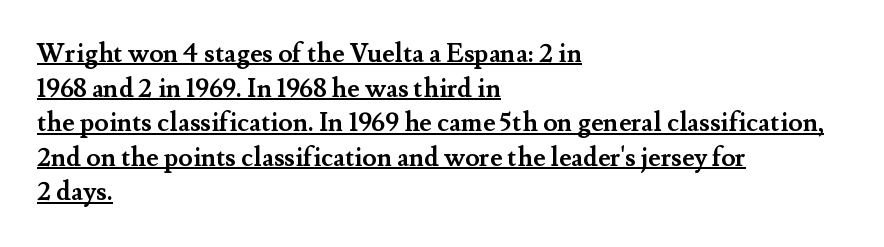
These lines carry a lot of weight — the face is fully bold. Horizontally, the lines are justified to the leading edge only. Regular leading. The string is rendered with underlining switched on. Does the lettering tilt? It doesn't — this is upright. Nothing unusual about the tracking: characters are spaced as the font intends.
